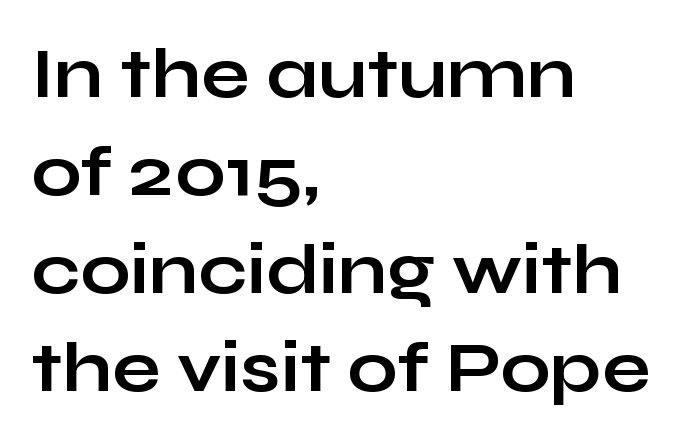
{"serif": "no", "italic": "no", "bold": "yes", "weight": "bold", "width": "wide", "stroke_contrast": "low", "x_height": "medium", "monospaced": "no", "underline": "no", "align": "left", "line_spacing": "normal", "line_spacing_ratio": 1.38, "letter_spacing": "normal", "letter_spacing_em": 0.0, "glyph_px": 71}
